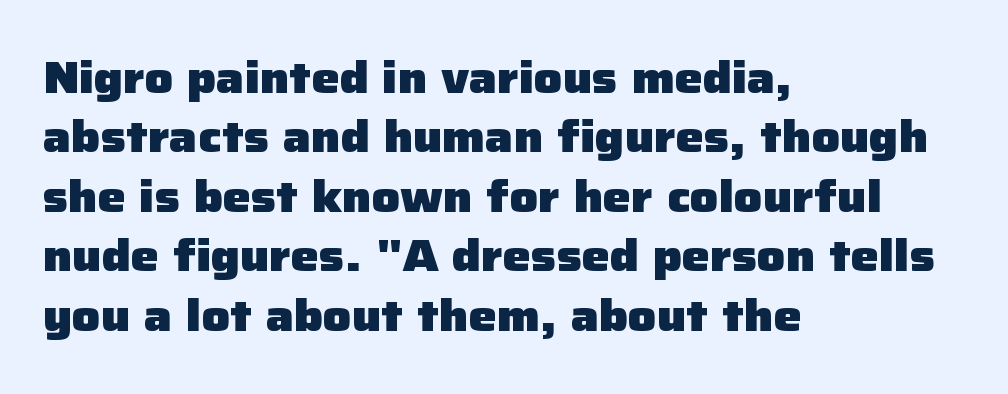
Q: Is the text bold? A: Yes.
Q: Is the text italic (slanted)? A: No, it is upright.
Q: Is the typeface a serif or a sans-serif typeface? A: Sans-serif.
Q: Is the text underlined? A: No.
Q: How is the paragraph aligned? A: Left-aligned.
Q: Is the spacing between letters normal or unusually wide? A: Normal.
Q: Is the spacing between lines tight, normal or loose? A: Normal.
Q: Width (condensed, normal, or wide)? A: Normal.
Q: Stroke contrast? A: Low.
Q: x-height? A: Medium.
Q: Monospaced? A: No.
